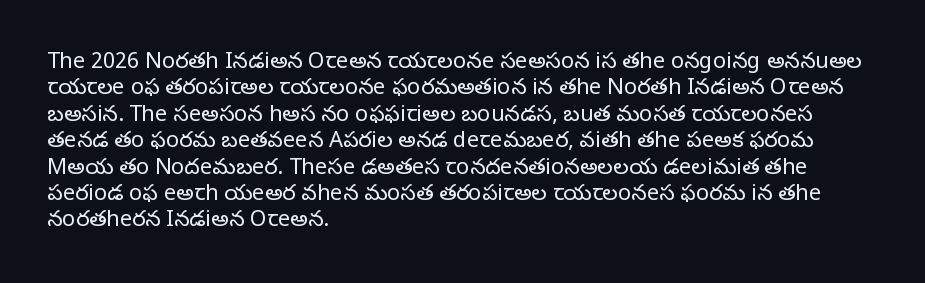
{"italic": "no", "bold": "no", "underline": "no", "align": "left", "line_spacing_ratio": 1.2, "letter_spacing": "normal", "letter_spacing_em": 0.0, "glyph_px": 22}
